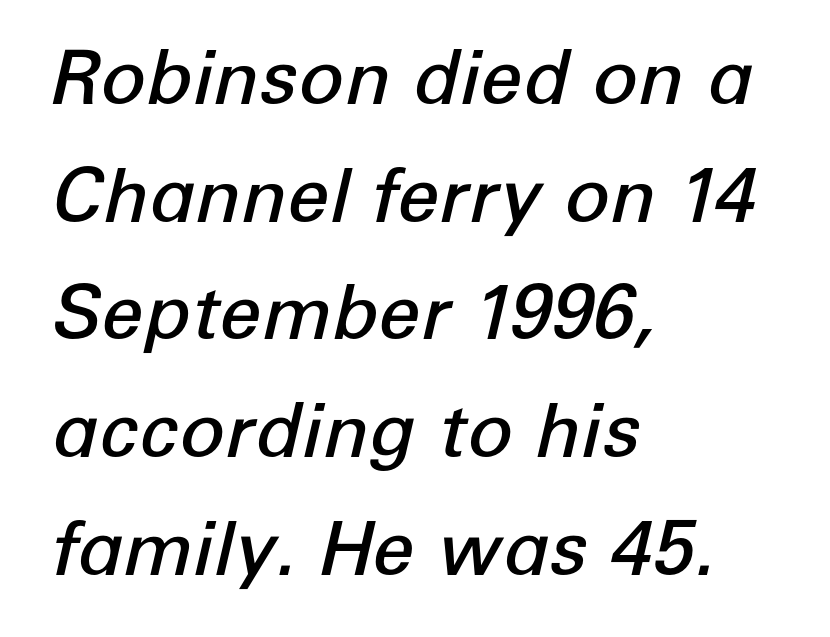
Every row of glyphs begins at an identical x-position on the left. Just letters on the line, the space beneath them empty. Regular leading. The horizontal fit of the characters is conventional and even. If you drew a line through each stem, it would be angled.
